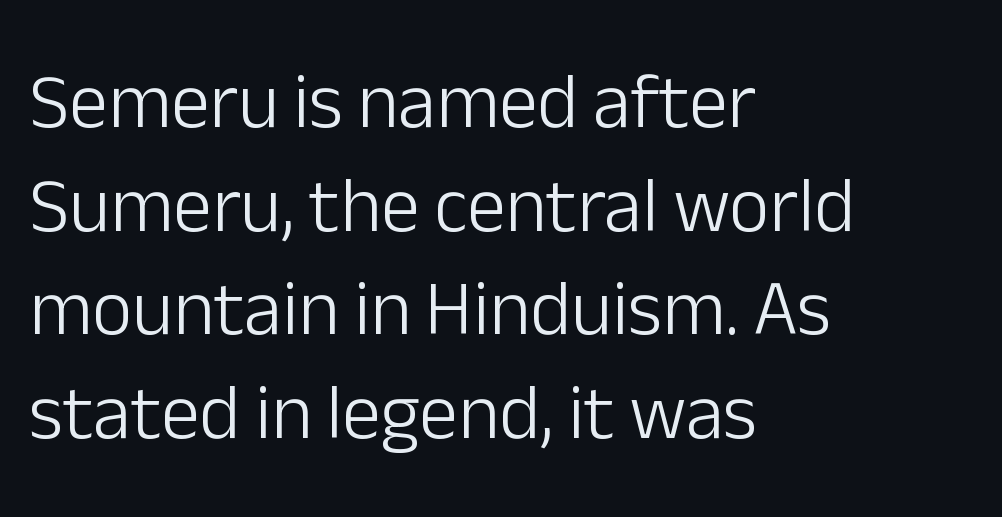
{"serif": "no", "italic": "no", "bold": "no", "weight": "light", "width": "normal", "stroke_contrast": "low", "x_height": "medium", "monospaced": "no", "underline": "no", "align": "left", "line_spacing": "normal", "line_spacing_ratio": 1.33, "letter_spacing": "normal", "letter_spacing_em": 0.0, "glyph_px": 78}
